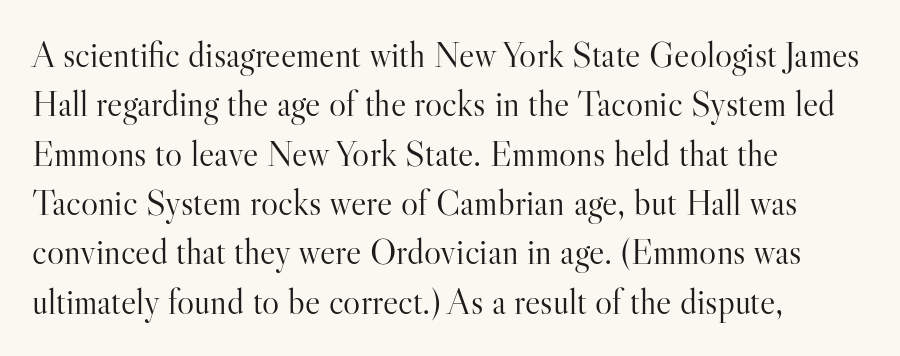
Is this a sans? No — the strokes have serifs. Caption: face not bold, strokes unweighted. Normally led — the rows are evenly, conventionally spaced. Is the letter spacing exaggerated? No — it looks like the ordinary default. Every character sits straight up, as roman type does. Looks like regular typesetting: each glyph gets only the width it needs.
